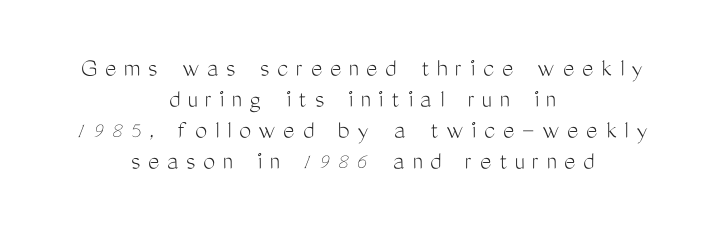
{"italic": "no", "bold": "no", "underline": "no", "align": "center", "line_spacing": "tight", "line_spacing_ratio": 1.15, "letter_spacing": "wide", "letter_spacing_em": 0.28, "glyph_px": 27}
